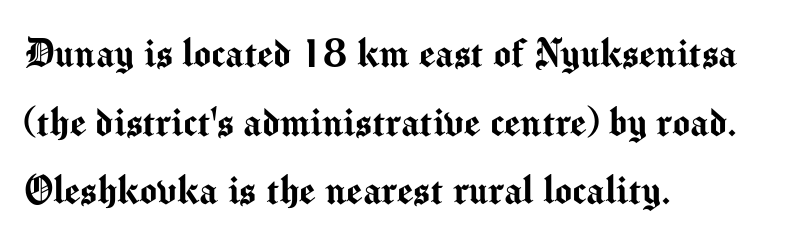
Q: Is the text italic (slanted)? A: No, it is upright.
Q: Is the typeface a serif or a sans-serif typeface? A: Sans-serif.
Q: Is the text underlined? A: No.
Q: How is the paragraph aligned? A: Left-aligned.
Q: Is the spacing between letters normal or unusually wide? A: Normal.
Q: Is the spacing between lines tight, normal or loose? A: Normal.
Q: Width (condensed, normal, or wide)? A: Normal.
Q: Stroke contrast? A: Medium.
Q: x-height? A: Medium.
Q: Monospaced? A: No.
